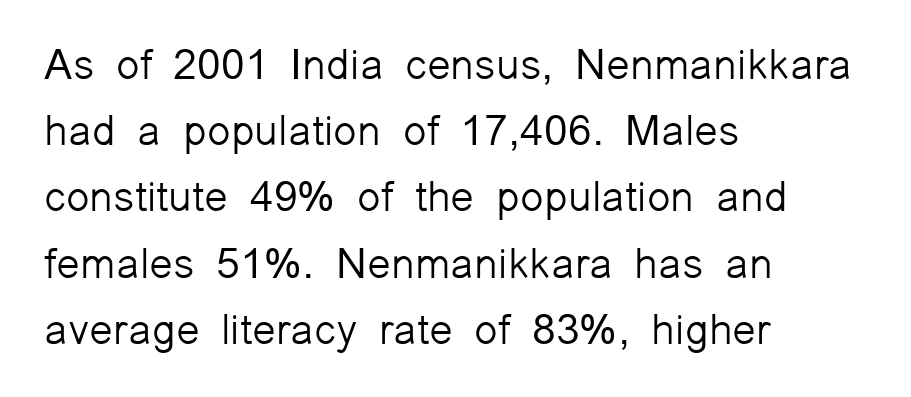
The image shows 43 px light sans-serif type, upright; set left-aligned, normal line spacing (1.54x), normal letter spacing, not underlined; low stroke contrast and a medium x-height.
